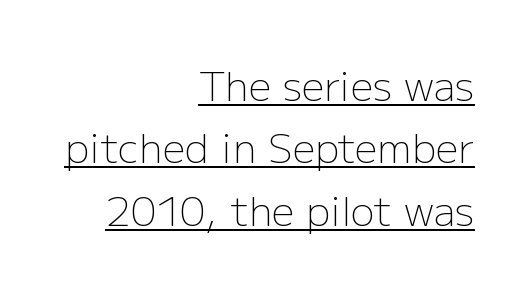
{"serif": "no", "italic": "no", "bold": "no", "weight": "light", "width": "normal", "stroke_contrast": "low", "x_height": "medium", "monospaced": "no", "underline": "yes", "align": "right", "line_spacing": "normal", "line_spacing_ratio": 1.56, "letter_spacing": "normal", "letter_spacing_em": 0.0, "glyph_px": 40}
